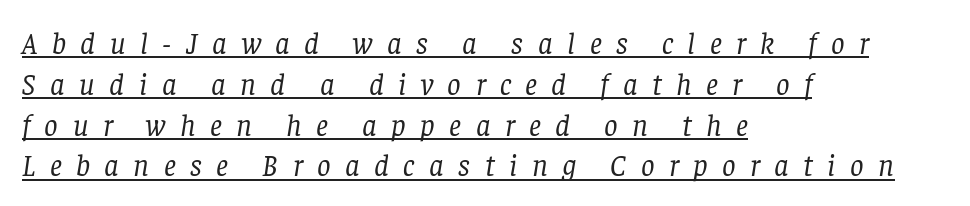
Q: Is the text bold? A: No.
Q: Is the text italic (slanted)? A: Yes, it leans right by about 8 degrees.
Q: Is the typeface a serif or a sans-serif typeface? A: Serif.
Q: Is the text underlined? A: Yes.
Q: How is the paragraph aligned? A: Left-aligned.
Q: Is the spacing between letters normal or unusually wide? A: Unusually wide.
Q: Is the spacing between lines tight, normal or loose? A: Normal.
Q: Width (condensed, normal, or wide)? A: Normal.
Q: Stroke contrast? A: Low.
Q: x-height? A: Large.
Q: Monospaced? A: No.
